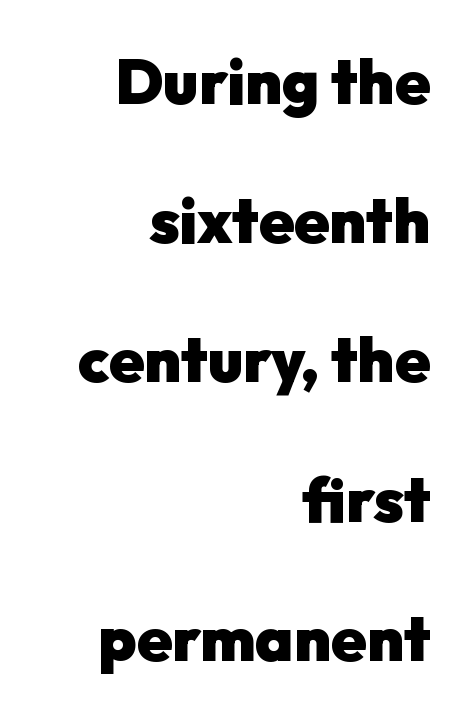
Only glyphs here, with clear space below each row. A dark, heavy texture on the line: the type is bold. The type sits square on the baseline with zero lean. These lines are composed in type without serifs. Each line ends at the same right margin while the left side varies.
